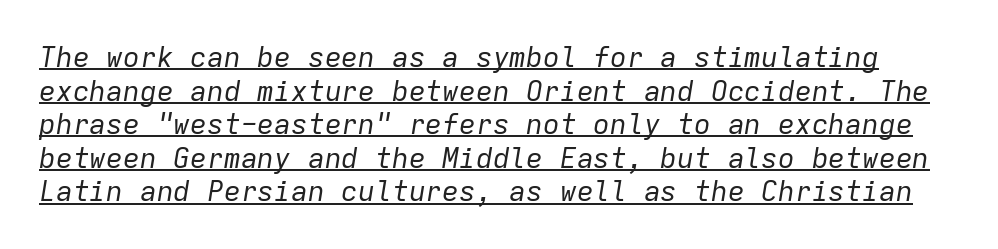
Has an underline been added? It has. Characters are canted at an angle relative to the baseline's perpendicular. A typesetter would call this monospace, since all characters share one set width. This is not heavy type; no bold has been used.
